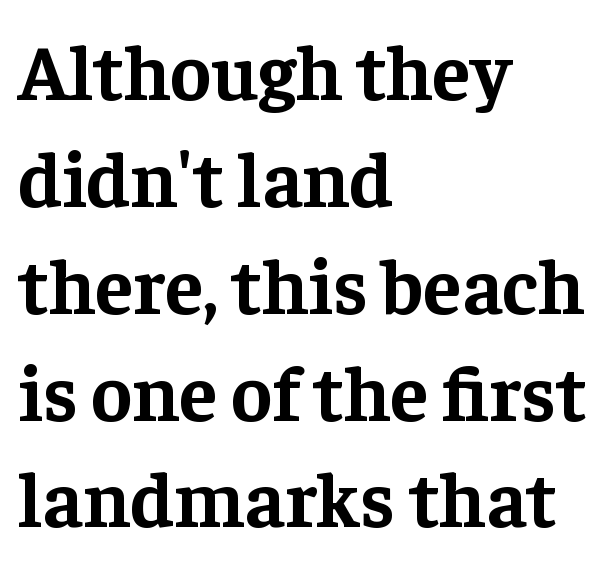
The image shows 78 px bold serif type, upright; set left-aligned, normal line spacing (1.37x), normal letter spacing, not underlined; low stroke contrast and a medium x-height.
